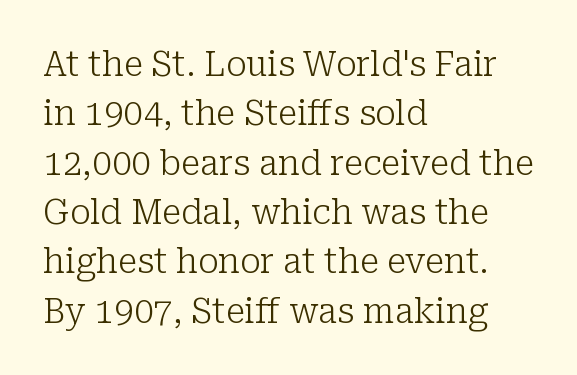
The image shows 35 px light serif type, upright; set left-aligned, normal line spacing (1.41x), normal letter spacing, not underlined; low stroke contrast and a medium x-height.
